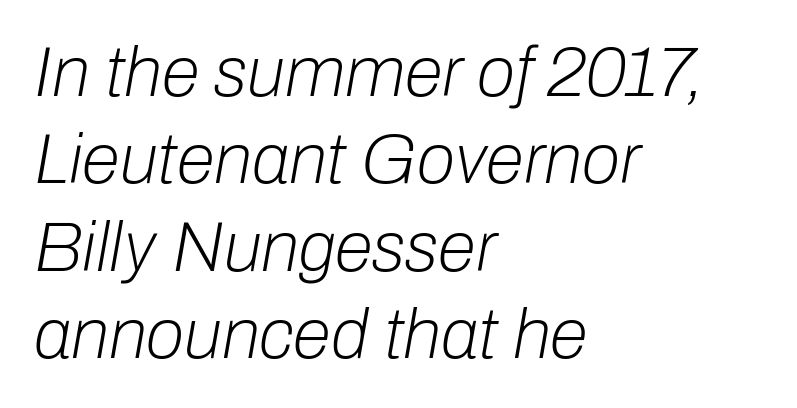
Just letters on the line, the space beneath them empty. Tracking value appears to be zero — textbook default spacing. Counters stay open thanks to moderate or lighter strokes. Think of a printed novel: that variable character pitch is what you see here. In CSS terms this would be text-align: left. The passage shown leans; its letterforms are oblique.
